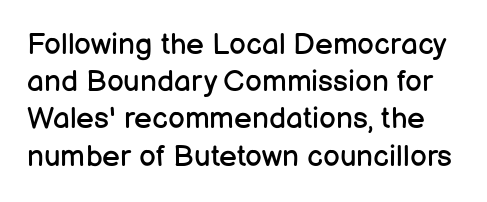
Q: Is the text bold? A: No.
Q: Is the text italic (slanted)? A: No, it is upright.
Q: Is the typeface a serif or a sans-serif typeface? A: Sans-serif.
Q: Is the text underlined? A: No.
Q: Is the spacing between letters normal or unusually wide? A: Normal.
Q: Width (condensed, normal, or wide)? A: Normal.
Q: Stroke contrast? A: Low.
Q: x-height? A: Medium.
Q: Monospaced? A: No.
